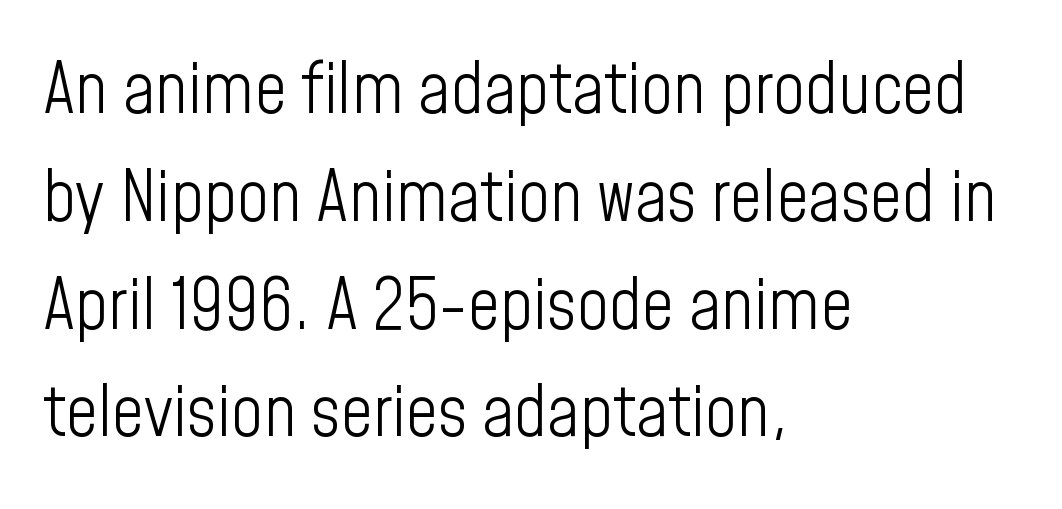
Serif or sans? Sans — the stroke terminals are bare. The face looks like a standard text weight, possibly lighter. The compositor pushed each line to the left boundary. Varying glyph widths throughout — classic text-font behaviour. The baseline area is clear.
